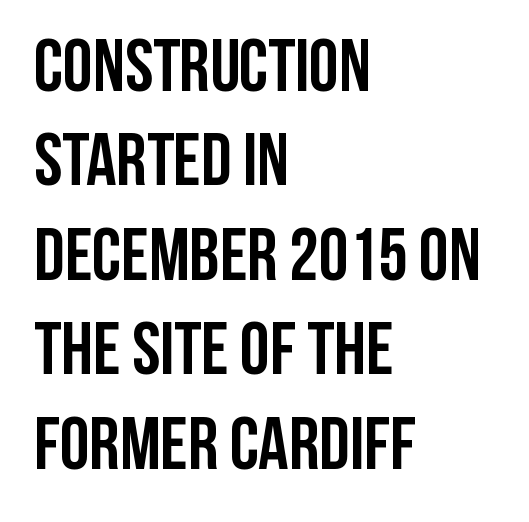
{"serif": "no", "italic": "no", "bold": "yes", "weight": "semibold", "width": "condensed", "stroke_contrast": "low", "x_height": "large", "monospaced": "no", "underline": "no", "align": "left", "line_spacing": "normal", "line_spacing_ratio": 1.26, "letter_spacing": "normal", "letter_spacing_em": 0.0, "glyph_px": 75}
